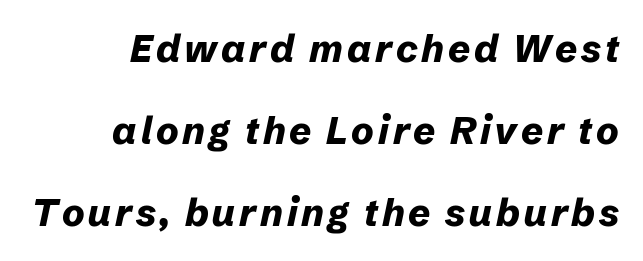
The rendering uses natural spacing where letterforms have individual widths. The designer dialed line spacing up above the default. The rendering uses a bold face; every stroke is thick and dark. Beneath every word, the page is bare. Would a proofreader flag this as italicized? Yes.
